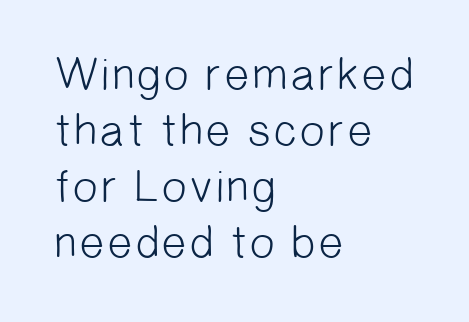
{"serif": "no", "bold": "no", "weight": "light", "width": "normal", "stroke_contrast": "low", "x_height": "medium", "monospaced": "no", "underline": "no", "align": "left", "line_spacing_ratio": 1.22, "letter_spacing": "normal", "letter_spacing_em": 0.0, "glyph_px": 46}
